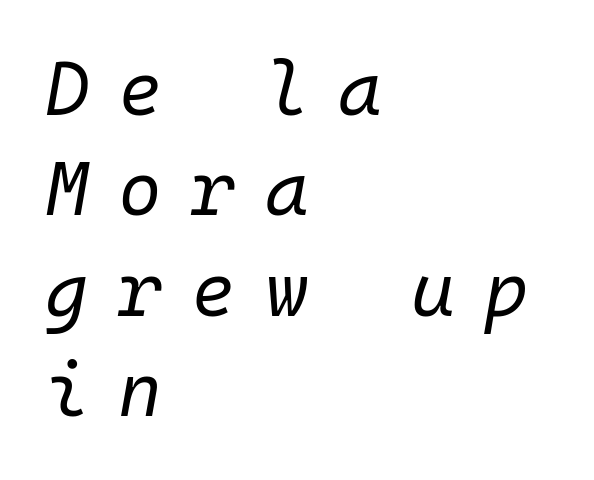
{"italic": "yes", "lean": "right", "slant_degrees": 10, "bold": "no", "weight": "regular", "width": "normal", "stroke_contrast": "low", "x_height": "medium", "monospaced": "yes", "underline": "no", "align": "left", "line_spacing": "normal", "line_spacing_ratio": 1.34, "letter_spacing": "wide", "letter_spacing_em": 0.39, "glyph_px": 75}
